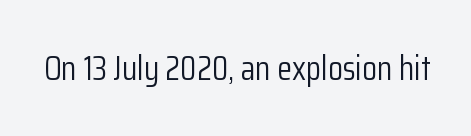
{"serif": "no", "italic": "no", "bold": "no", "weight": "light", "width": "condensed", "stroke_contrast": "low", "x_height": "medium", "monospaced": "no", "underline": "no", "letter_spacing": "normal", "letter_spacing_em": 0.0, "glyph_px": 34}
